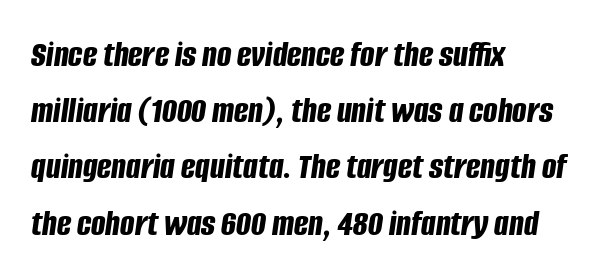
Reading down the column, the eye jumps a familiar distance to each next line. Nobody drew a line under any word here. Does extra space separate the letters? No, they use regular spacing. Rendered with sloped, italic letterforms.
